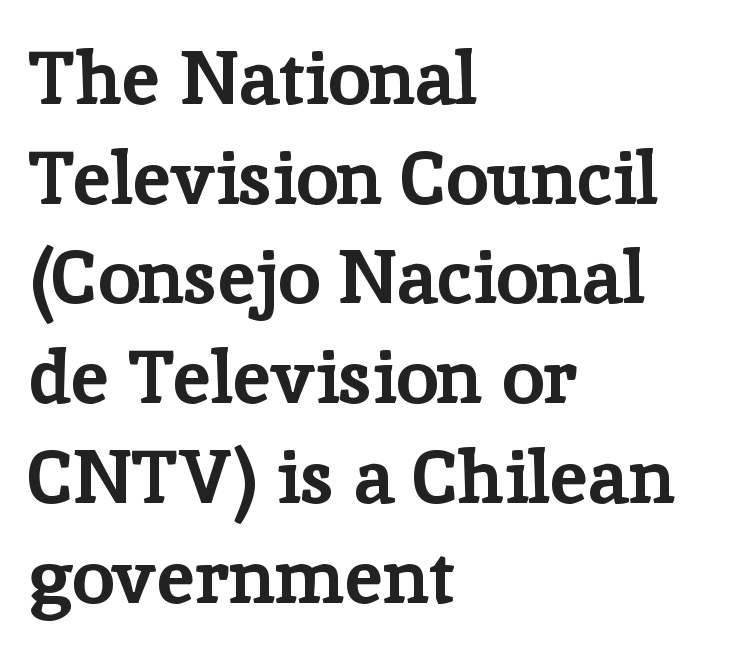
Students, note that the glyphs here touch the page at normal intervals. Type without underlining. The lettering holds an erect, upright posture throughout. The typeface chosen for these lines features serifs.
